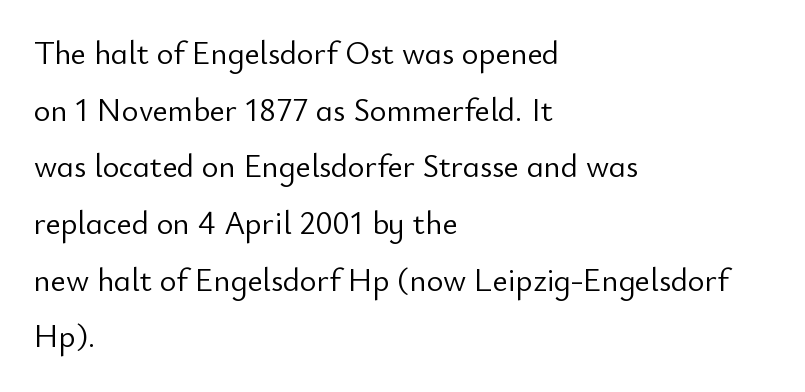
The passage shown has conventional tracking throughout. One-word summary of the alignment: left. This is the regular roman posture of the typeface. Proportional: the letters do not fall into vertical columns.
